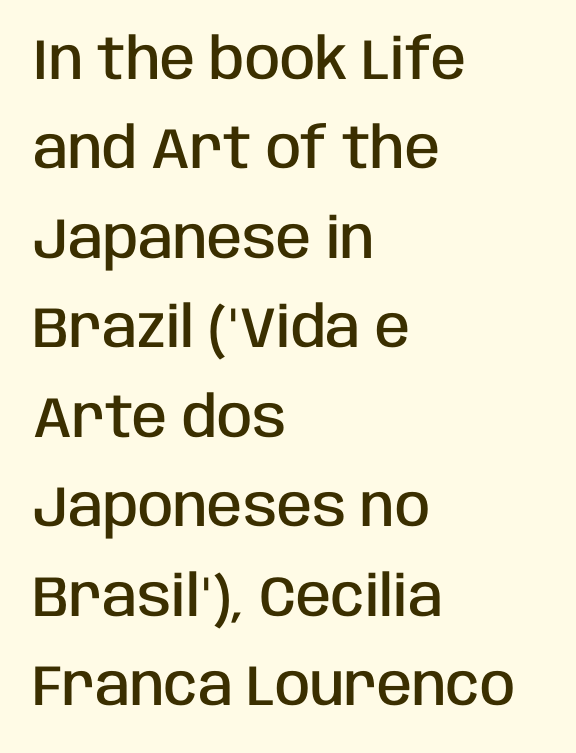
{"serif": "no", "italic": "no", "bold": "semi", "weight": "semibold", "width": "condensed", "stroke_contrast": "low", "x_height": "large", "monospaced": "no", "underline": "no", "align": "left", "line_spacing": "normal", "line_spacing_ratio": 1.57, "letter_spacing": "normal", "letter_spacing_em": 0.0, "glyph_px": 57}
